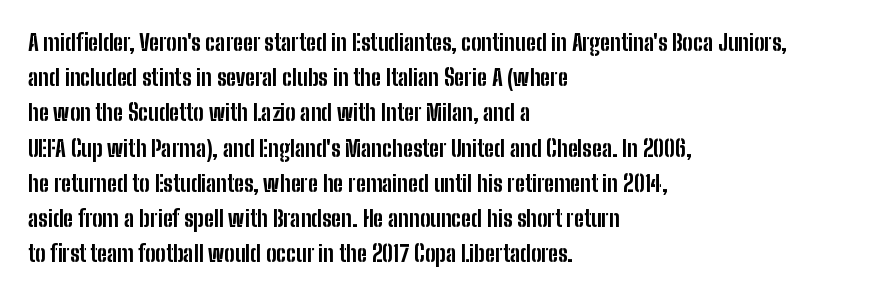
The image shows 23 px bold type, upright; set left-aligned, normal line spacing (1.53x), normal letter spacing, not underlined.
